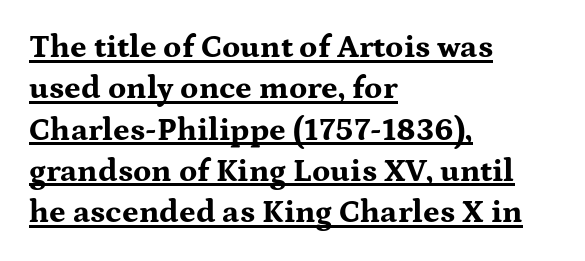
The image shows 32 px bold, wide serif type, upright; set left-aligned, normal line spacing (1.29x), normal letter spacing, underlined; medium stroke contrast and a medium x-height.
